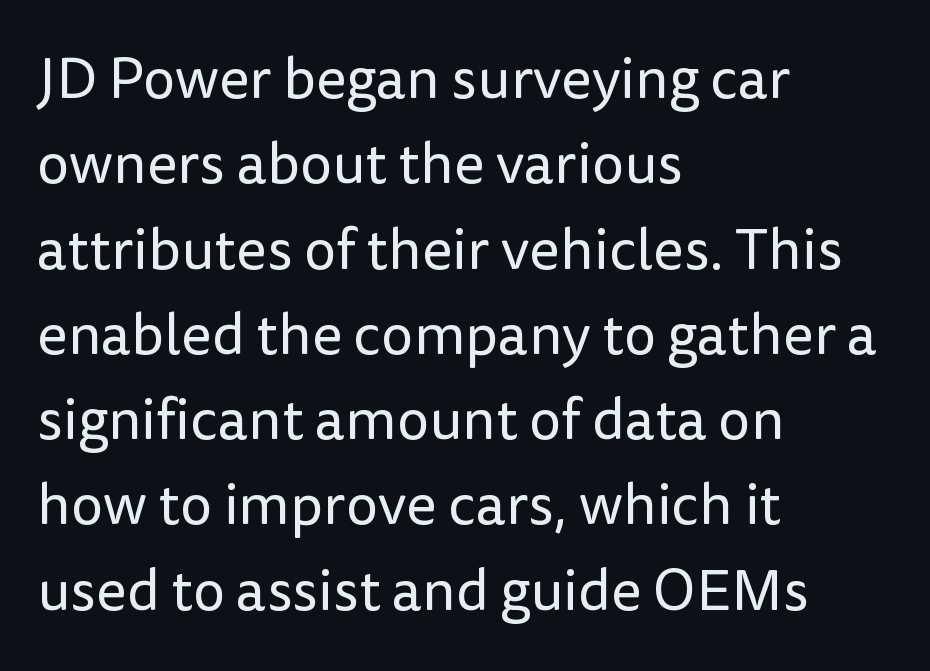
{"serif": "no", "italic": "no", "bold": "no", "weight": "regular", "width": "normal", "stroke_contrast": "low", "x_height": "medium", "monospaced": "no", "underline": "no", "align": "left", "line_spacing": "normal", "line_spacing_ratio": 1.47, "letter_spacing": "normal", "letter_spacing_em": 0.0, "glyph_px": 58}
